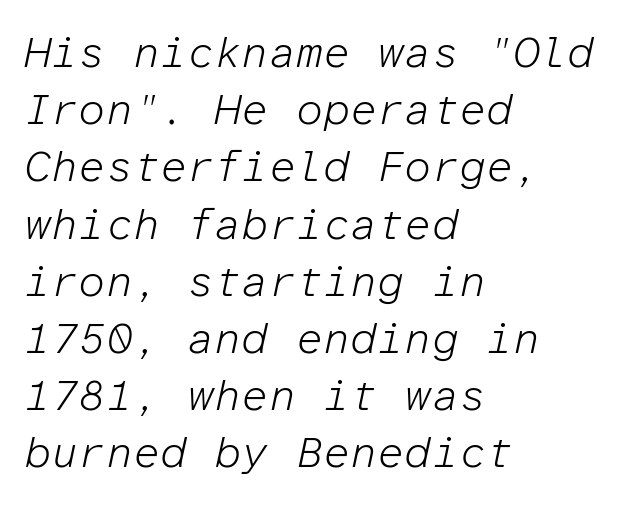
Q: Is the text bold? A: No.
Q: Is the text italic (slanted)? A: Yes, it leans right by about 12 degrees.
Q: Is the text underlined? A: No.
Q: How is the paragraph aligned? A: Left-aligned.
Q: Is the spacing between letters normal or unusually wide? A: Normal.
Q: Is the spacing between lines tight, normal or loose? A: Normal.
Q: Width (condensed, normal, or wide)? A: Normal.
Q: Stroke contrast? A: Low.
Q: x-height? A: Medium.
Q: Monospaced? A: Yes.
